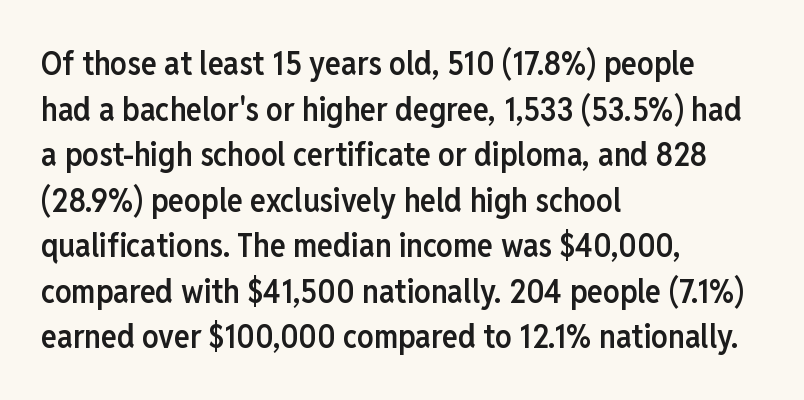
The image shows 33 px semibold, condensed sans-serif type, upright; set left-aligned, normal line spacing (1.38x), normal letter spacing, not underlined; low stroke contrast and a medium x-height.
